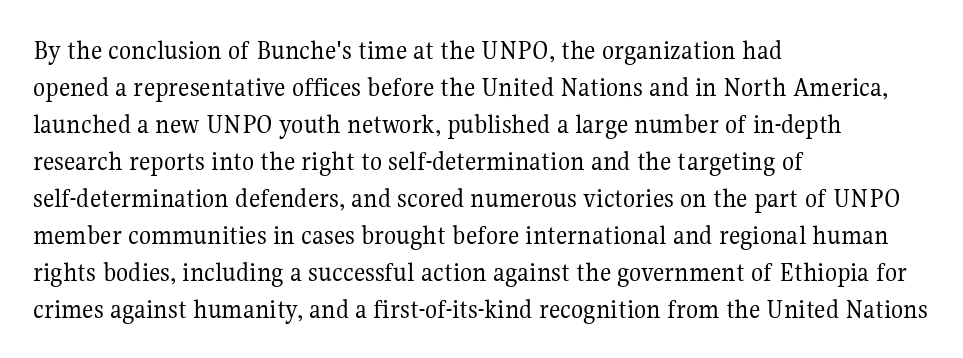
{"serif": "yes", "italic": "no", "bold": "no", "weight": "regular", "width": "normal", "stroke_contrast": "medium", "x_height": "medium", "monospaced": "no", "underline": "no", "align": "left", "line_spacing": "normal", "line_spacing_ratio": 1.32, "letter_spacing": "normal", "letter_spacing_em": 0.0, "glyph_px": 28}
